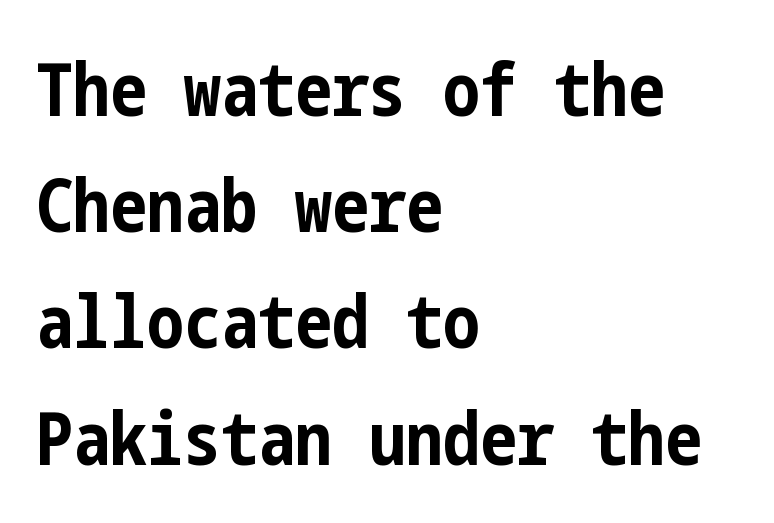
The passage is arranged the way most books set body copy — flush left. A clean baseline with only descenders dipping below it. Italic? Not at all — the glyphs are vertical. Unlike a traditional serif, this face leaves its strokes unadorned. I'd describe the lettering as bold — thick and assertive. Words appear dense and cohesive because spacing is normal.
